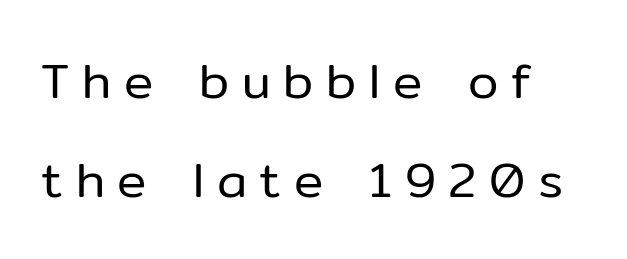
The image shows 49 px regular-weight sans-serif type, upright; set loose line spacing (2.02x), unusually wide letter spacing (+0.26 em), not underlined; low stroke contrast and a medium x-height.
